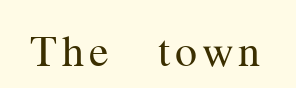
{"serif": "yes", "italic": "no", "bold": "no", "weight": "regular", "width": "normal", "stroke_contrast": "medium", "x_height": "medium", "monospaced": "no", "underline": "no", "glyph_px": 44}
